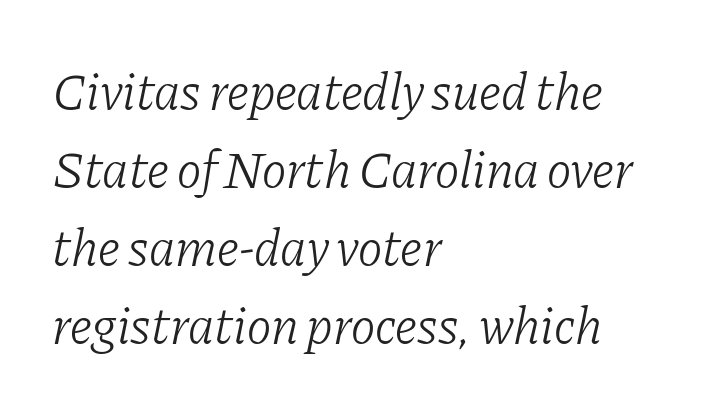
A serif font was chosen for this passage. Leftover space on each line is placed entirely after the last word. The strokes are not fattened; the text isn't bold. You could not count columns in this text — the font is proportionally spaced. Anything drawn beneath the words? Only blank space. Would a proofreader flag this as italicized? Yes.
